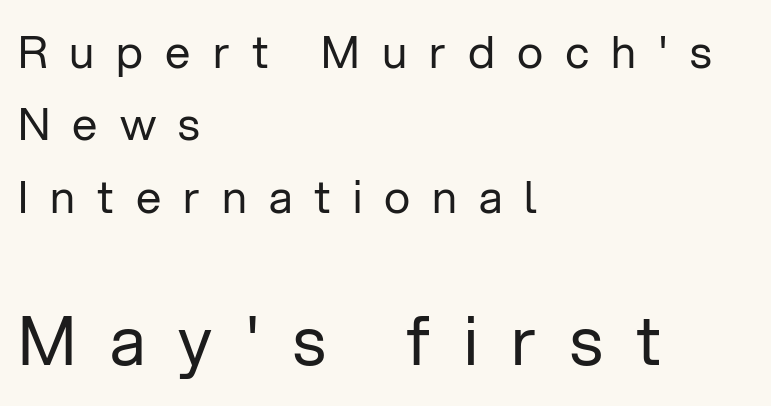
{"serif": "no", "italic": "no", "bold": "no", "weight": "regular", "width": "normal", "stroke_contrast": "low", "x_height": "medium", "monospaced": "no", "underline": "no", "align": "left", "line_spacing": "normal", "line_spacing_ratio": 1.61, "letter_spacing": "wide", "letter_spacing_em": 0.49, "larger_block": "second", "size_ratio": 1.51, "glyph_px": 68}
